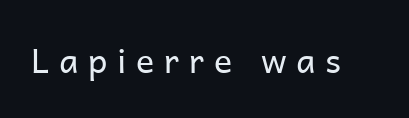
The image shows 34 px regular-weight sans-serif type, upright; set unusually wide letter spacing (+0.29 em), not underlined; low stroke contrast and a medium x-height.
